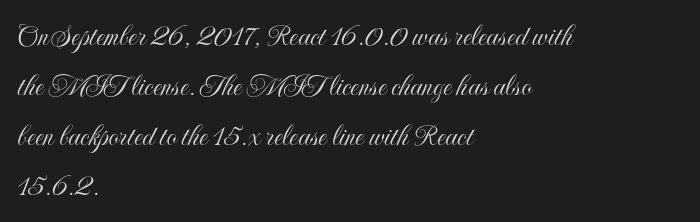
The image shows 32 px condensed type; set left-aligned, normal line spacing (1.56x), normal letter spacing, not underlined; a small x-height.
